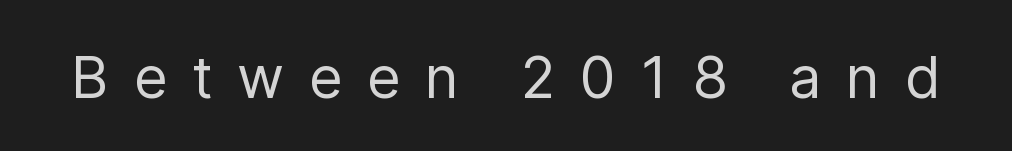
{"serif": "no", "italic": "no", "bold": "no", "weight": "regular", "width": "normal", "stroke_contrast": "low", "x_height": "medium", "monospaced": "no", "underline": "no", "letter_spacing": "wide", "letter_spacing_em": 0.42, "glyph_px": 58}
